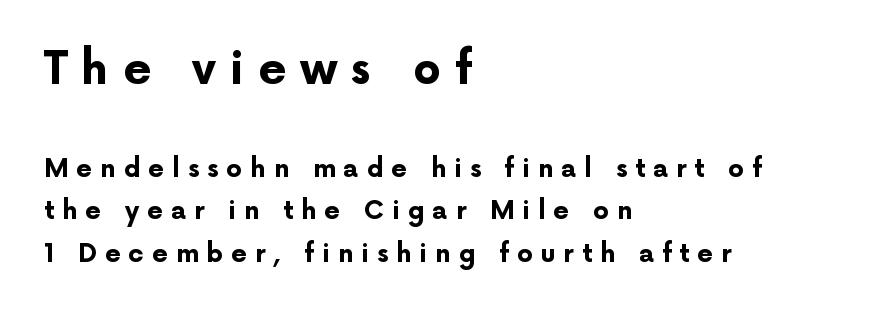
This rendering features lettering with no underline. The designer gave the opening block more size than the closing block. The gaps between neighbouring characters are conspicuously large. Does the type have serifs? No, each stem ends abruptly.
